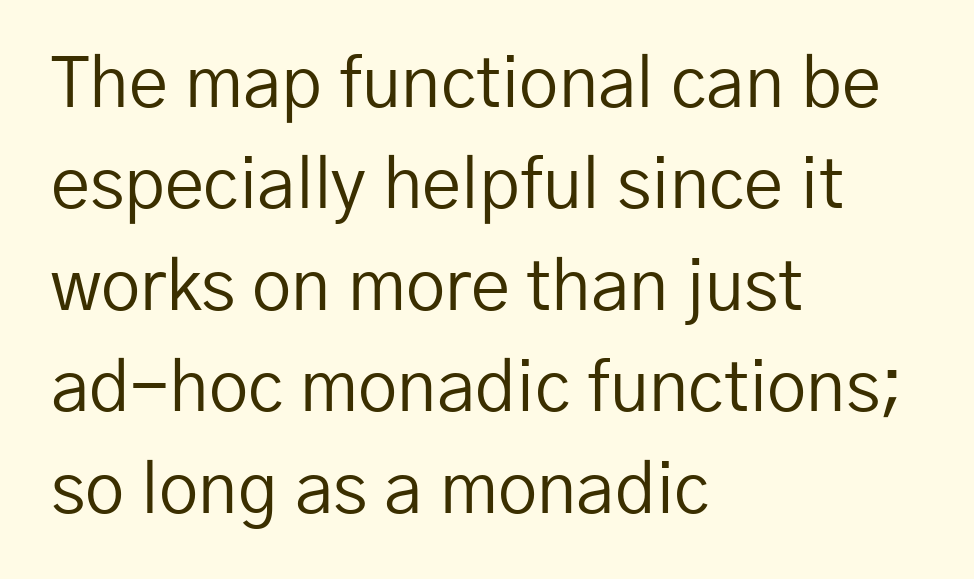
The image shows 70 px regular-weight sans-serif type, upright; set left-aligned, normal line spacing (1.45x), normal letter spacing, not underlined; low stroke contrast and a medium x-height.
